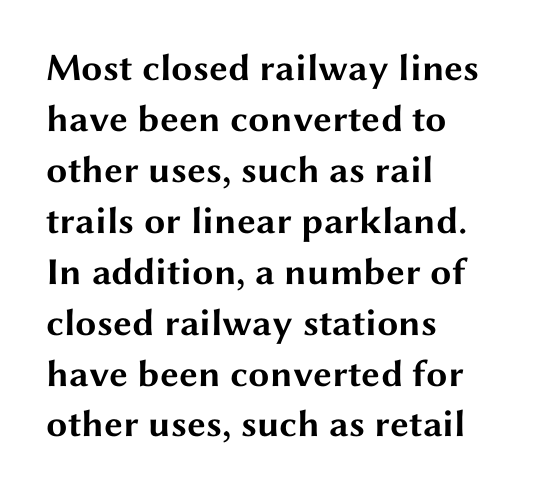
{"serif": "no", "italic": "no", "bold": "yes", "weight": "bold", "width": "wide", "stroke_contrast": "medium", "x_height": "medium", "monospaced": "no", "underline": "no", "align": "left", "line_spacing": "normal", "line_spacing_ratio": 1.34, "letter_spacing": "normal", "letter_spacing_em": 0.0, "glyph_px": 38}
